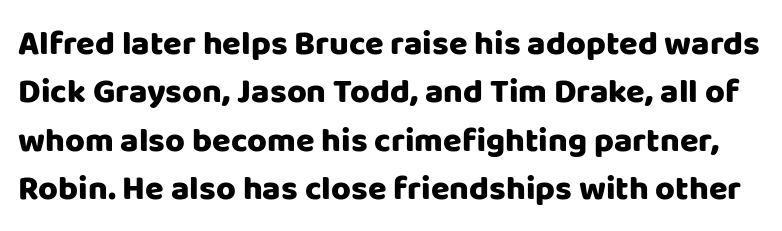
Q: Is the text bold? A: Yes.
Q: Is the text italic (slanted)? A: No, it is upright.
Q: Is the typeface a serif or a sans-serif typeface? A: Sans-serif.
Q: Is the text underlined? A: No.
Q: Is the spacing between letters normal or unusually wide? A: Normal.
Q: Is the spacing between lines tight, normal or loose? A: Normal.
Q: Width (condensed, normal, or wide)? A: Normal.
Q: Stroke contrast? A: Low.
Q: x-height? A: Large.
Q: Monospaced? A: No.
